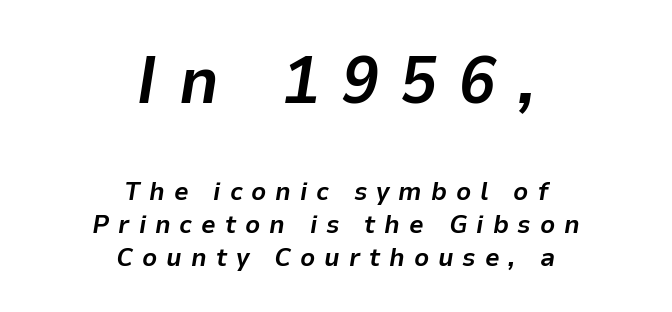
Q: Is the text bold? A: Yes.
Q: Is the text italic (slanted)? A: Yes, it leans right by about 9 degrees.
Q: Is the text underlined? A: No.
Q: How is the paragraph aligned? A: Centered.
Q: Is the spacing between letters normal or unusually wide? A: Unusually wide.
Q: Is the spacing between lines tight, normal or loose? A: Normal.
Q: Which block of text is set in a larger size, the first (top) or the second (bottom)? A: The first (top) one.
Q: Width (condensed, normal, or wide)? A: Normal.
Q: Stroke contrast? A: Low.
Q: x-height? A: Medium.
Q: Monospaced? A: No.
